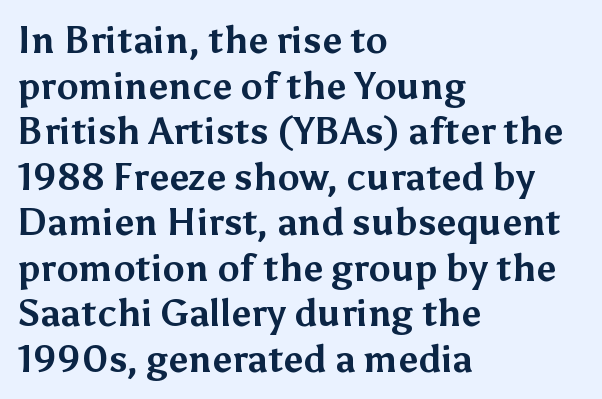
{"serif": "no", "italic": "no", "bold": "yes", "weight": "bold", "width": "normal", "stroke_contrast": "medium", "x_height": "medium", "monospaced": "no", "underline": "no", "align": "left", "line_spacing_ratio": 1.23, "letter_spacing": "normal", "letter_spacing_em": 0.0, "glyph_px": 37}
